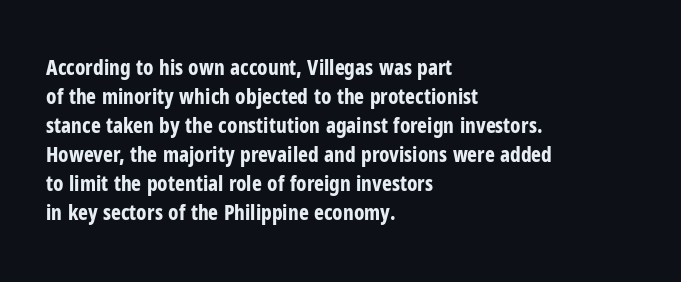
The lines are quadded left. These lines keep a tight, regular rhythm from letter to letter. The gap between lines stays unmarked. It's the straight-up-and-down kind of type. The rendering uses a moderate line-height, typical for paragraphs. Pretty heavy lettering here — definitely bold.
